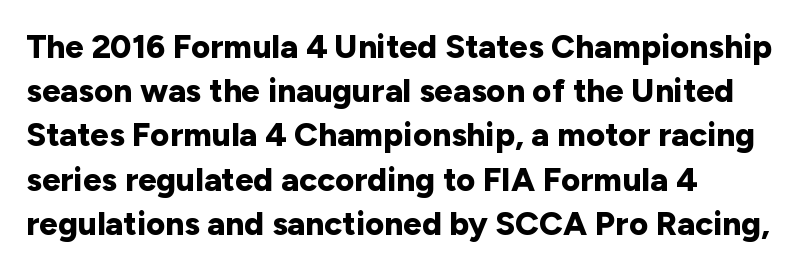
The image shows 33 px bold sans-serif type, upright; set left-aligned, normal line spacing (1.34x), normal letter spacing, not underlined; low stroke contrast and a medium x-height.
